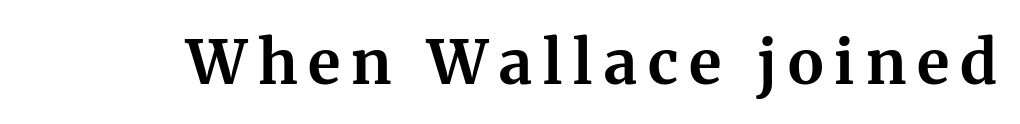
The image shows 61 px bold serif type, upright; set not underlined; medium stroke contrast and a medium x-height.
